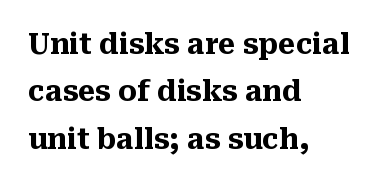
{"serif": "yes", "italic": "no", "bold": "yes", "weight": "heavy", "width": "normal", "stroke_contrast": "medium", "x_height": "medium", "monospaced": "no", "underline": "no", "align": "left", "line_spacing": "normal", "line_spacing_ratio": 1.69, "letter_spacing": "normal", "letter_spacing_em": 0.0, "glyph_px": 28}
